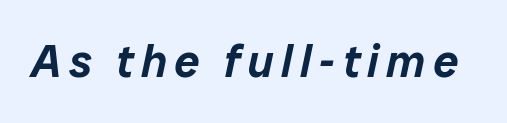
The image shows 45 px text type, italic (leaning right); set not underlined; low stroke contrast and a medium x-height.
